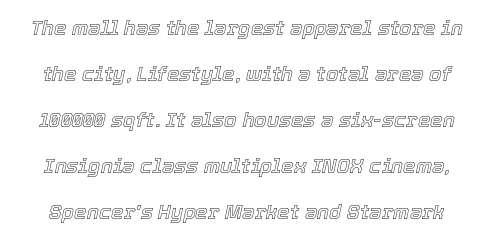
{"italic": "yes", "lean": "right", "slant_degrees": 12, "underline": "no", "line_spacing": "loose", "line_spacing_ratio": 2.3, "letter_spacing": "normal", "letter_spacing_em": 0.0, "glyph_px": 20}
